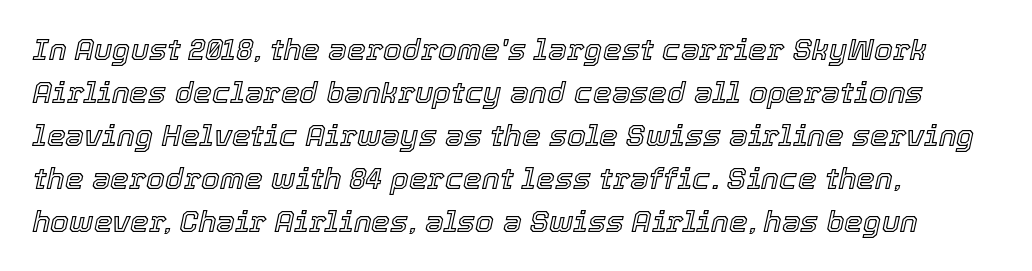
{"italic": "yes", "lean": "right", "slant_degrees": 12, "width": "normal", "x_height": "medium", "monospaced": "no", "underline": "no", "align": "left", "line_spacing": "normal", "line_spacing_ratio": 1.43, "letter_spacing": "normal", "letter_spacing_em": 0.0, "glyph_px": 30}
